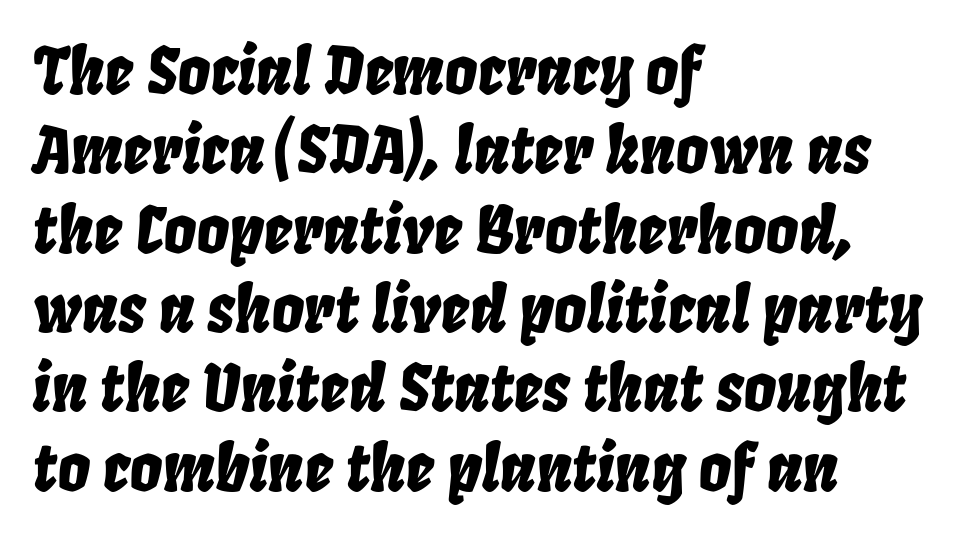
Would a proofreader flag this as italicized? Yes. Short note: letters normally spaced. Nobody drew a line under any word here. Visually the block forms a straight wall on the left and a jagged coastline on the right. Each letter keeps its own natural width here, so spacing adapts to shape.
